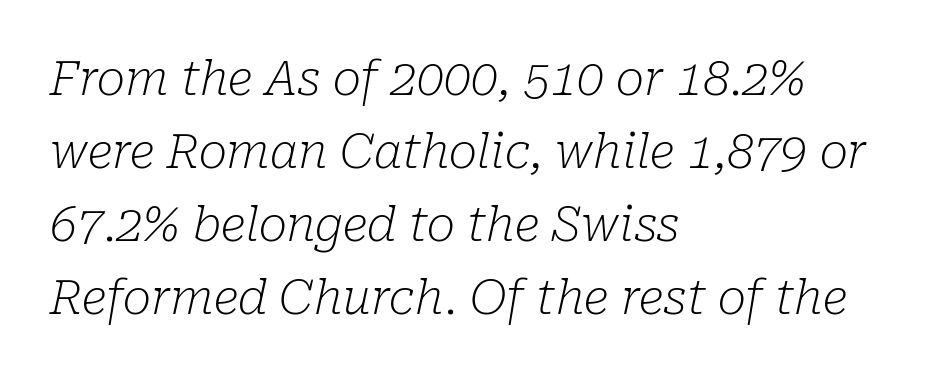
{"serif": "yes", "italic": "yes", "lean": "right", "slant_degrees": 10, "bold": "no", "weight": "light", "width": "normal", "stroke_contrast": "low", "x_height": "medium", "monospaced": "no", "underline": "no", "align": "left", "line_spacing": "normal", "line_spacing_ratio": 1.52, "letter_spacing": "normal", "letter_spacing_em": 0.0, "glyph_px": 48}
